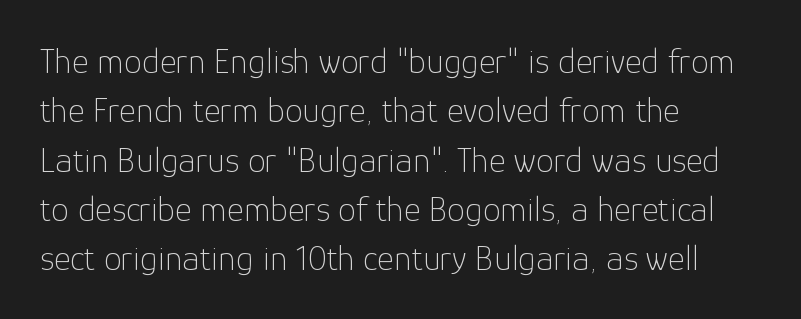
{"serif": "no", "italic": "no", "bold": "no", "weight": "thin", "width": "normal", "stroke_contrast": "low", "x_height": "medium", "monospaced": "no", "underline": "no", "align": "left", "line_spacing": "normal", "line_spacing_ratio": 1.37, "letter_spacing": "normal", "letter_spacing_em": 0.0, "glyph_px": 36}
